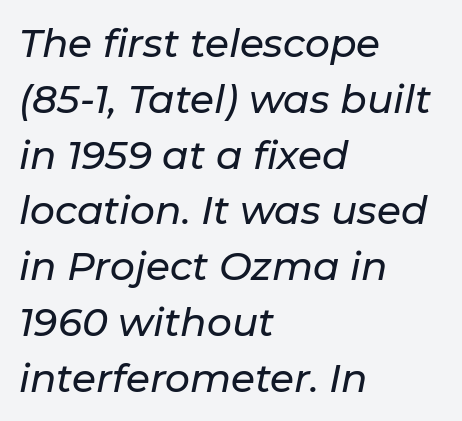
This rendering uses left alignment, leaving the right contour irregular. In terms of posture, this sample is oblique. This block has exactly the height ordinary leading produces. In terms of letterspacing, this is plain default setting.
